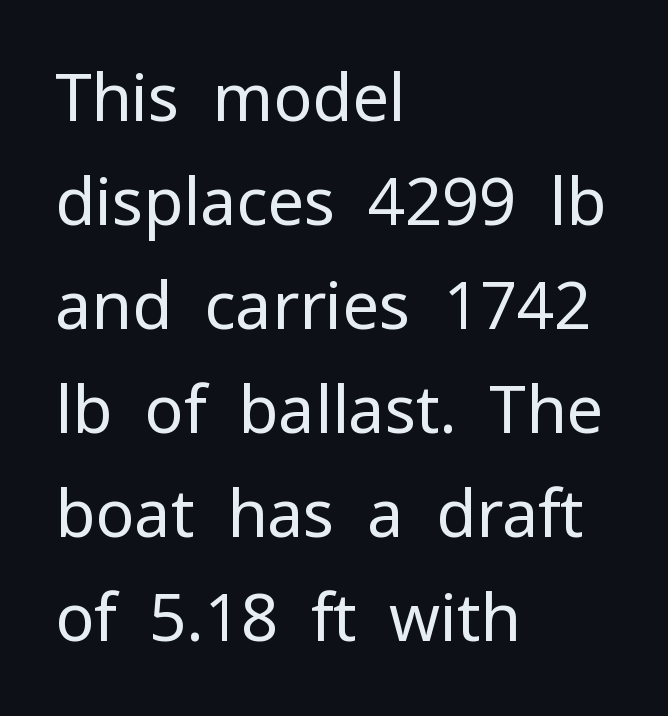
Q: Is the text bold? A: No.
Q: Is the text italic (slanted)? A: No, it is upright.
Q: Is the typeface a serif or a sans-serif typeface? A: Sans-serif.
Q: Is the text underlined? A: No.
Q: How is the paragraph aligned? A: Left-aligned.
Q: Is the spacing between letters normal or unusually wide? A: Normal.
Q: Is the spacing between lines tight, normal or loose? A: Normal.
Q: Width (condensed, normal, or wide)? A: Normal.
Q: Stroke contrast? A: Low.
Q: x-height? A: Medium.
Q: Monospaced? A: No.
